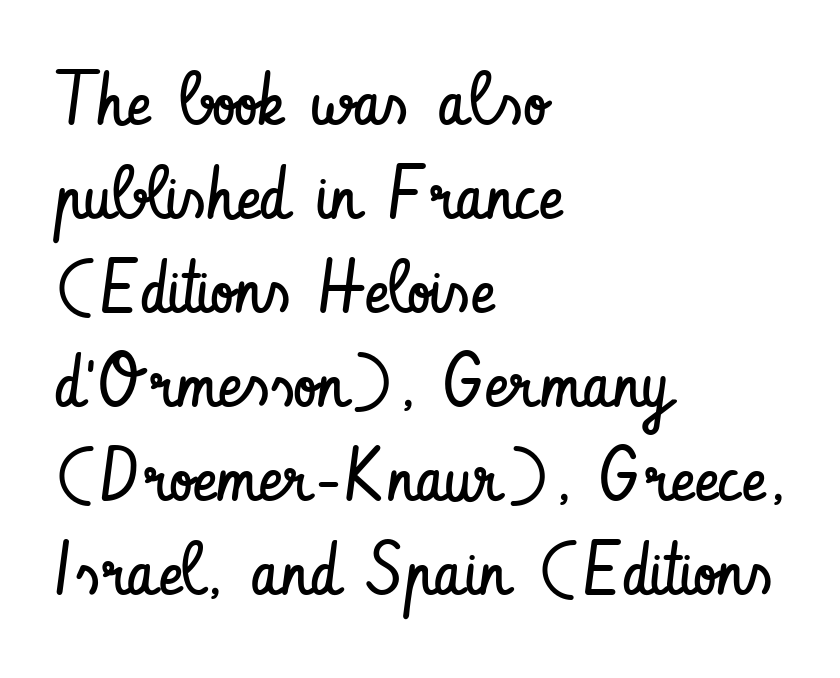
Is there any slant? The stems are plumb. Looks like regular typesetting: each glyph gets only the width it needs. Is the letter spacing exaggerated? No — it looks like the ordinary default. The characters are drawn with everyday or finer stroke widths. To sum up the face: it is a sans, with no serifs. Every row of glyphs begins at an identical x-position on the left.
